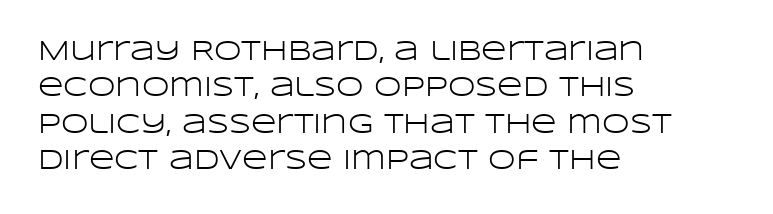
{"serif": "no", "italic": "no", "bold": "no", "weight": "light", "width": "wide", "stroke_contrast": "low", "x_height": "large", "monospaced": "no", "underline": "no", "align": "left", "line_spacing": "normal", "line_spacing_ratio": 1.3, "letter_spacing": "normal", "letter_spacing_em": 0.0, "glyph_px": 28}
